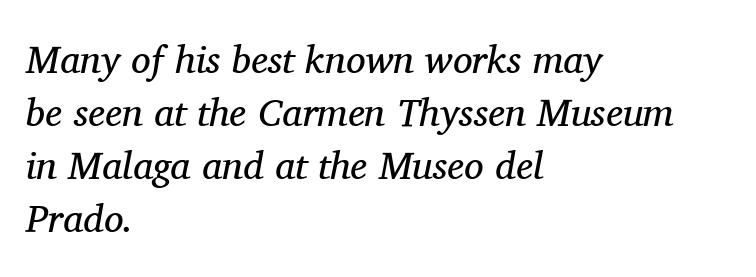
{"serif": "yes", "italic": "yes", "lean": "right", "slant_degrees": 11, "bold": "no", "weight": "regular", "width": "normal", "stroke_contrast": "medium", "x_height": "medium", "monospaced": "no", "underline": "no", "align": "left", "line_spacing": "normal", "line_spacing_ratio": 1.36, "letter_spacing": "normal", "letter_spacing_em": 0.0, "glyph_px": 39}
